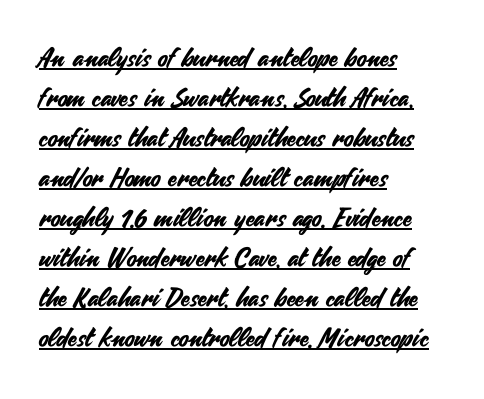
The image shows 26 px text type; set left-aligned, normal line spacing (1.54x), normal letter spacing, underlined.
